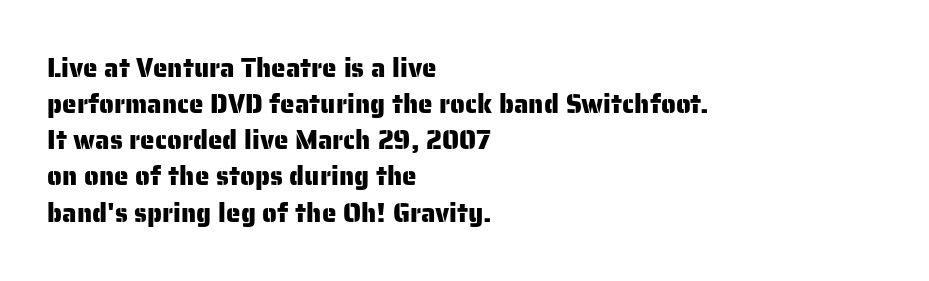
A typesetter would mark this as roman, not italic. Every row of glyphs begins at an identical x-position on the left. Descenders are the only things crossing below the line. Horizontal bands of white between lines are of average thickness.
